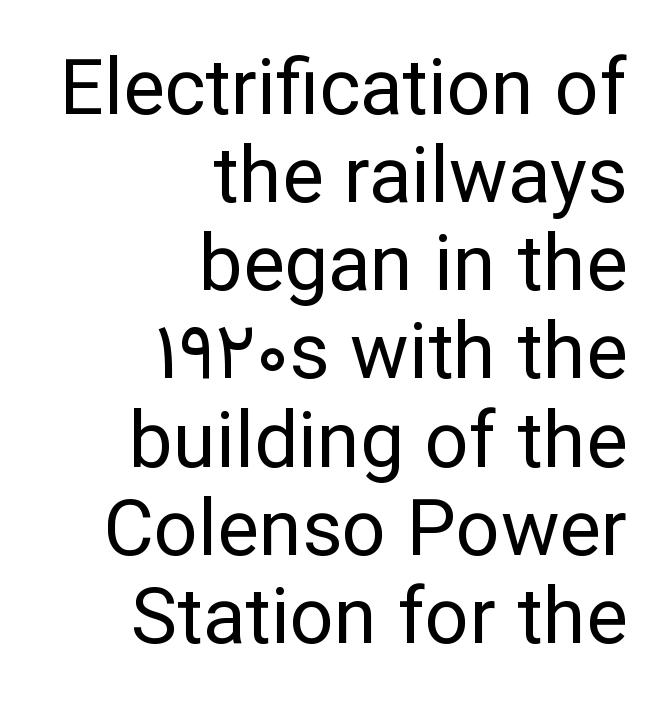
The image shows 78 px regular-weight sans-serif type, upright; set right-aligned, tight line spacing (1.13x), normal letter spacing, not underlined; low stroke contrast and a medium x-height.
